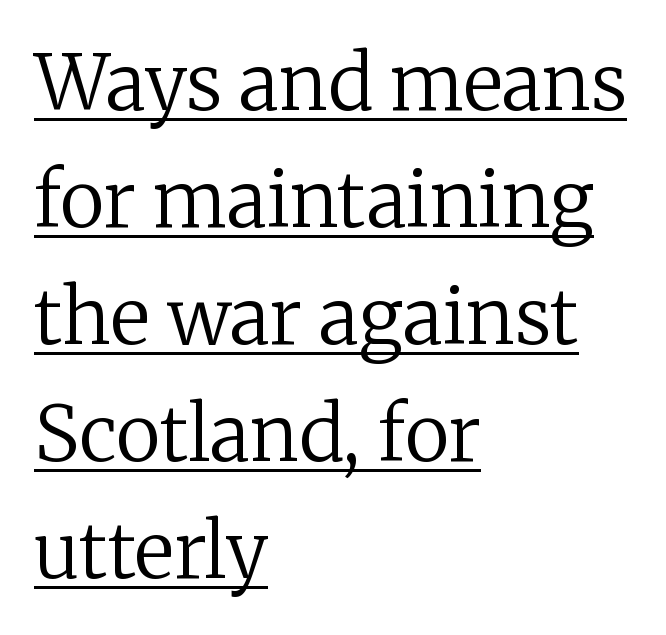
Are there feet on the stems? There are — it's a serif. Notice how a bar underscores the lettering throughout. The passage shown is typed in a proportional face where columns would drift. Each line starts at the same left margin while the right side varies.
